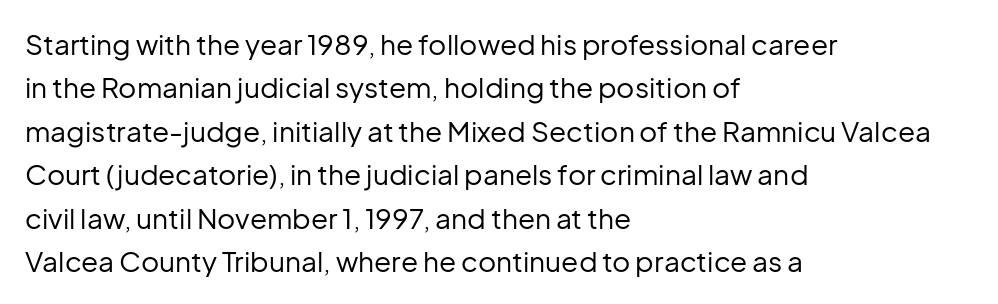
The image shows 28 px regular-weight sans-serif type, upright; set left-aligned, normal line spacing (1.55x), normal letter spacing, not underlined; low stroke contrast and a medium x-height.
